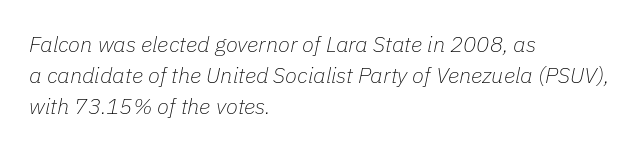
{"italic": "yes", "lean": "right", "slant_degrees": 11, "bold": "no", "underline": "no", "align": "left", "line_spacing": "normal", "line_spacing_ratio": 1.41, "letter_spacing": "normal", "letter_spacing_em": 0.0, "glyph_px": 22}
